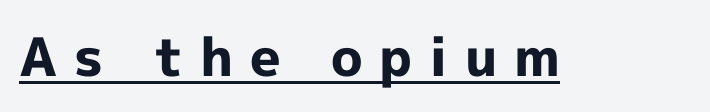
The image shows 53 px bold sans-serif type, upright; set unusually wide letter spacing (+0.32 em), underlined; a medium x-height.
